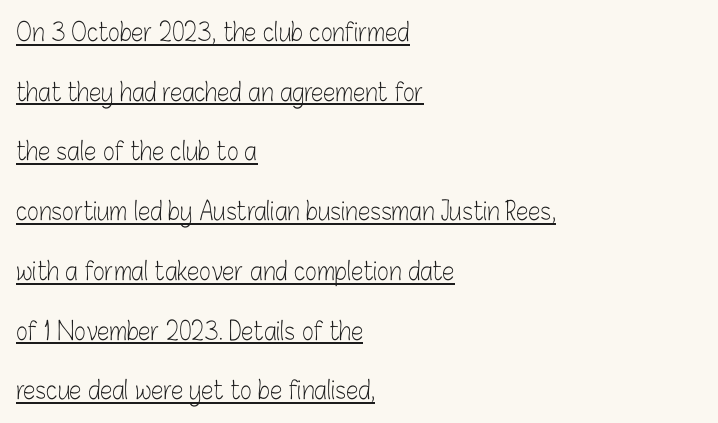
Q: Is the text bold? A: No.
Q: Is the text italic (slanted)? A: No, it is upright.
Q: Is the text underlined? A: Yes.
Q: How is the paragraph aligned? A: Left-aligned.
Q: Is the spacing between letters normal or unusually wide? A: Normal.
Q: Is the spacing between lines tight, normal or loose? A: Loose.
